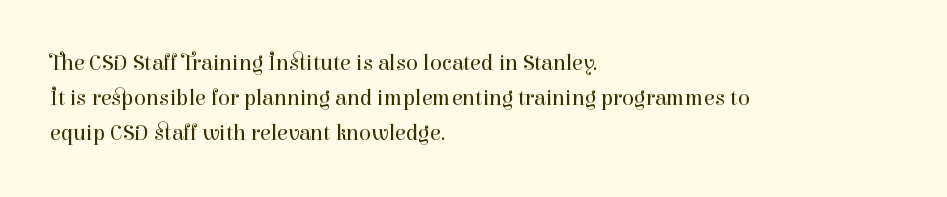
{"italic": "no", "bold": "no", "underline": "no", "align": "left", "line_spacing": "normal", "line_spacing_ratio": 1.59, "letter_spacing": "normal", "letter_spacing_em": 0.0, "glyph_px": 22}
